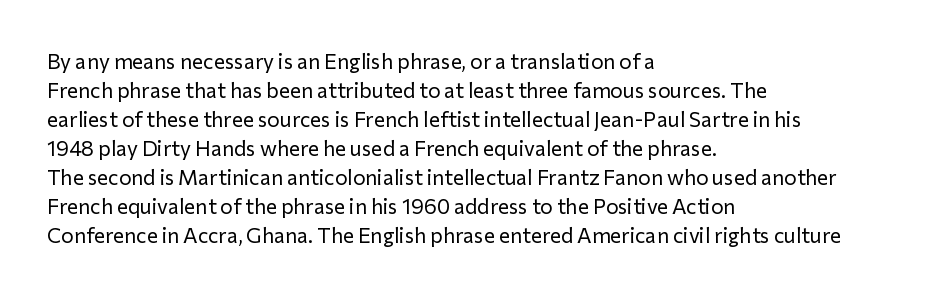
{"italic": "no", "bold": "no", "underline": "no", "align": "left", "line_spacing": "normal", "line_spacing_ratio": 1.38, "letter_spacing": "normal", "letter_spacing_em": 0.0, "glyph_px": 21}
